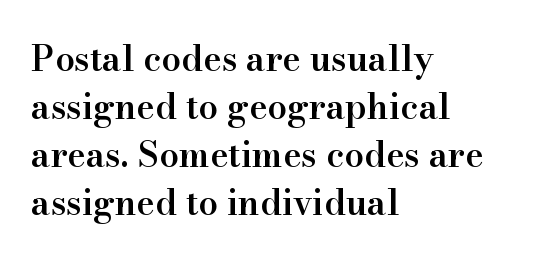
The image shows 35 px semibold serif type, upright; set left-aligned, normal line spacing (1.37x), normal letter spacing, not underlined; high stroke contrast and a small x-height.
